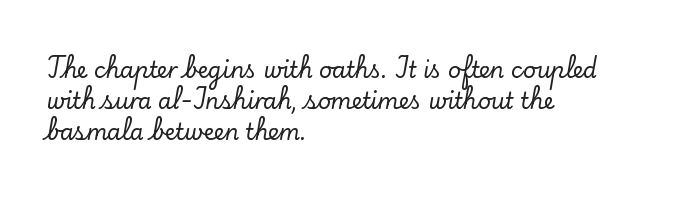
The text block is weighted toward the left margin, trailing off unevenly rightward. Each row of text sits above clean, open space. Leading matches the norm, producing a regular column. Nobody touched the tracking dial on this one.
